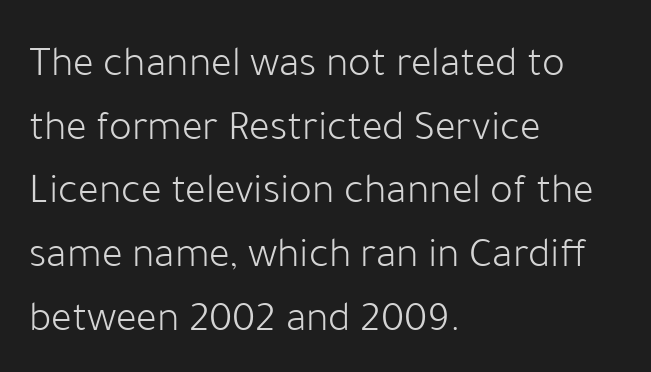
Q: Is the text bold? A: No.
Q: Is the text italic (slanted)? A: No, it is upright.
Q: Is the typeface a serif or a sans-serif typeface? A: Sans-serif.
Q: Is the text underlined? A: No.
Q: How is the paragraph aligned? A: Left-aligned.
Q: Is the spacing between letters normal or unusually wide? A: Normal.
Q: Is the spacing between lines tight, normal or loose? A: Normal.
Q: Width (condensed, normal, or wide)? A: Normal.
Q: Stroke contrast? A: Low.
Q: x-height? A: Medium.
Q: Monospaced? A: No.
